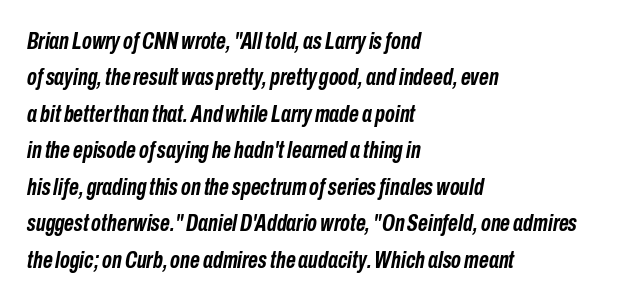
Q: Is the text bold? A: Yes.
Q: Is the text italic (slanted)? A: Yes, it leans right by about 10 degrees.
Q: Is the text underlined? A: No.
Q: How is the paragraph aligned? A: Left-aligned.
Q: Is the spacing between letters normal or unusually wide? A: Normal.
Q: Is the spacing between lines tight, normal or loose? A: Normal.
